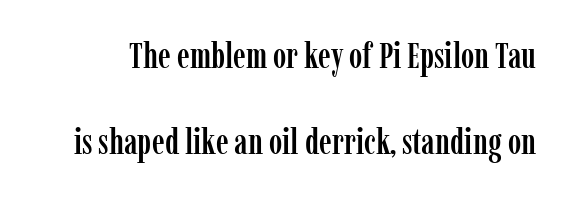
Q: Is the text italic (slanted)? A: No, it is upright.
Q: Is the typeface a serif or a sans-serif typeface? A: Serif.
Q: Is the text underlined? A: No.
Q: Is the spacing between letters normal or unusually wide? A: Normal.
Q: Is the spacing between lines tight, normal or loose? A: Loose.
Q: Width (condensed, normal, or wide)? A: Condensed.
Q: Stroke contrast? A: Low.
Q: x-height? A: Medium.
Q: Monospaced? A: No.
